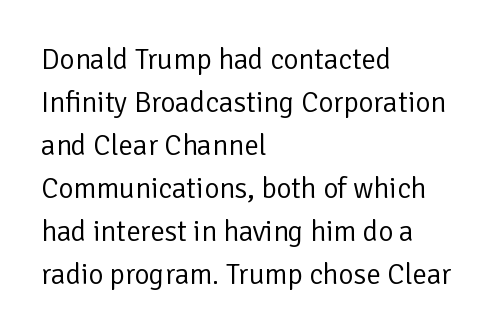
Q: Is the text bold? A: No.
Q: Is the text italic (slanted)? A: No, it is upright.
Q: Is the typeface a serif or a sans-serif typeface? A: Sans-serif.
Q: Is the text underlined? A: No.
Q: How is the paragraph aligned? A: Left-aligned.
Q: Is the spacing between letters normal or unusually wide? A: Normal.
Q: Is the spacing between lines tight, normal or loose? A: Normal.
Q: Width (condensed, normal, or wide)? A: Normal.
Q: Stroke contrast? A: Low.
Q: x-height? A: Medium.
Q: Monospaced? A: No.
